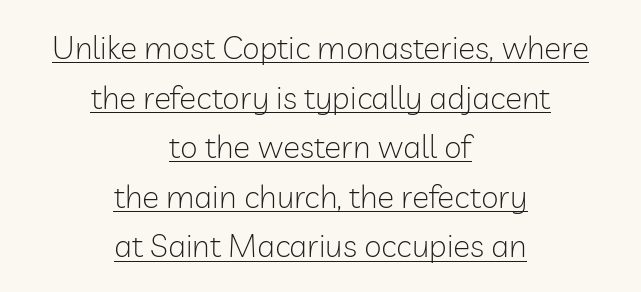
The image shows 32 px light sans-serif type, upright; set centered, normal line spacing (1.55x), normal letter spacing, underlined; low stroke contrast and a medium x-height.
